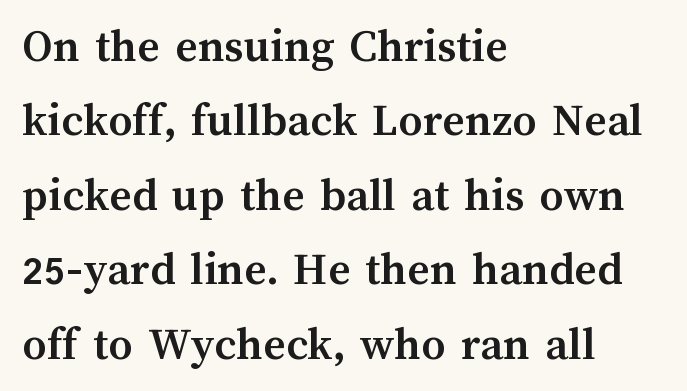
{"italic": "no", "bold": "yes", "weight": "semibold", "width": "normal", "stroke_contrast": "medium", "x_height": "medium", "monospaced": "no", "underline": "no", "align": "left", "line_spacing": "normal", "line_spacing_ratio": 1.55, "letter_spacing": "normal", "letter_spacing_em": 0.0, "glyph_px": 48}
